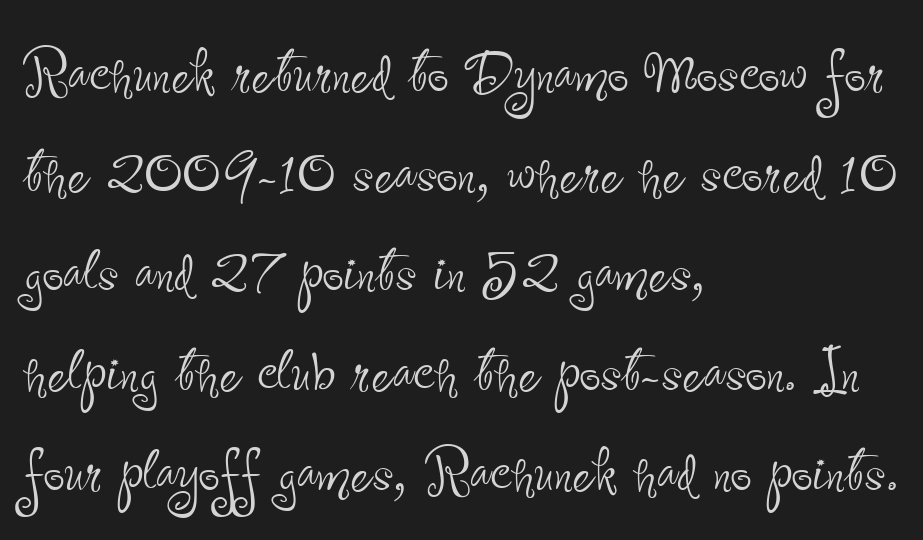
The image shows 75 px thin, condensed sans-serif type; set left-aligned, normal line spacing (1.33x), normal letter spacing, not underlined; low stroke contrast and a small x-height.
